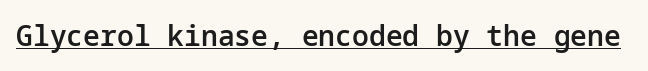
The image shows 28 px semibold sans-serif type, upright; set normal letter spacing, underlined; low stroke contrast and a medium x-height.
